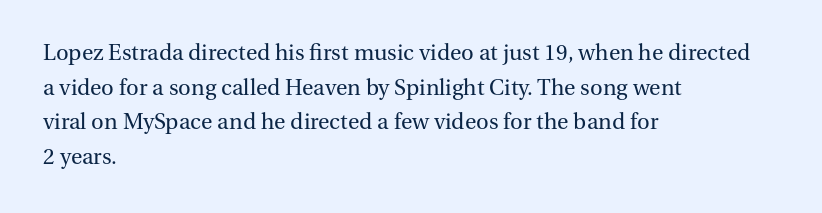
{"italic": "no", "bold": "no", "underline": "no", "align": "left", "line_spacing": "normal", "line_spacing_ratio": 1.57, "letter_spacing": "normal", "letter_spacing_em": 0.0, "glyph_px": 22}
